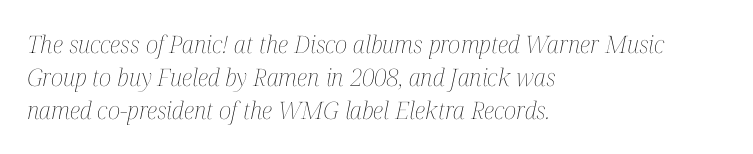
Q: Is the text bold? A: No.
Q: Is the text italic (slanted)? A: Yes, it leans right by about 12 degrees.
Q: Is the text underlined? A: No.
Q: How is the paragraph aligned? A: Left-aligned.
Q: Is the spacing between letters normal or unusually wide? A: Normal.
Q: Is the spacing between lines tight, normal or loose? A: Normal.
